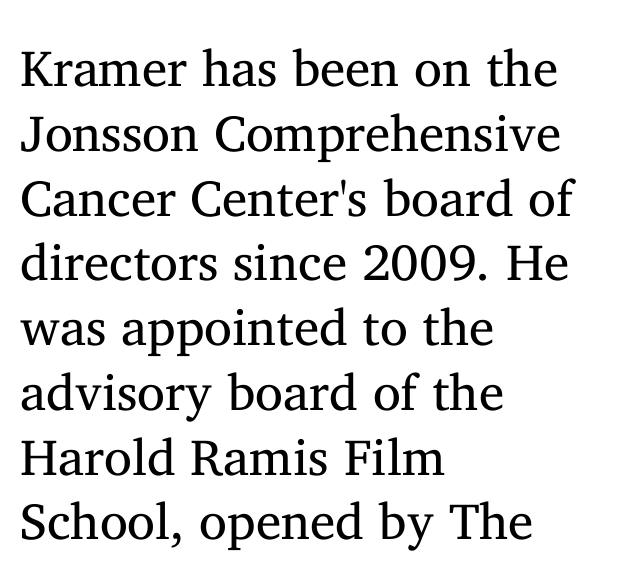
{"serif": "yes", "italic": "no", "bold": "no", "weight": "regular", "width": "normal", "stroke_contrast": "medium", "x_height": "medium", "monospaced": "no", "underline": "no", "align": "left", "line_spacing": "normal", "line_spacing_ratio": 1.27, "letter_spacing": "normal", "letter_spacing_em": 0.0, "glyph_px": 51}
